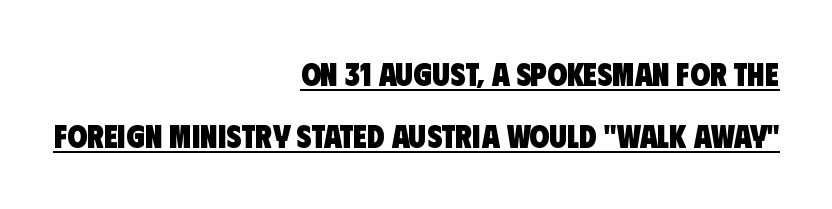
{"serif": "no", "bold": "yes", "weight": "heavy", "width": "condensed", "stroke_contrast": "low", "x_height": "large", "monospaced": "no", "underline": "yes", "align": "right", "line_spacing": "loose", "line_spacing_ratio": 1.95, "letter_spacing": "normal", "letter_spacing_em": 0.0, "glyph_px": 32}
